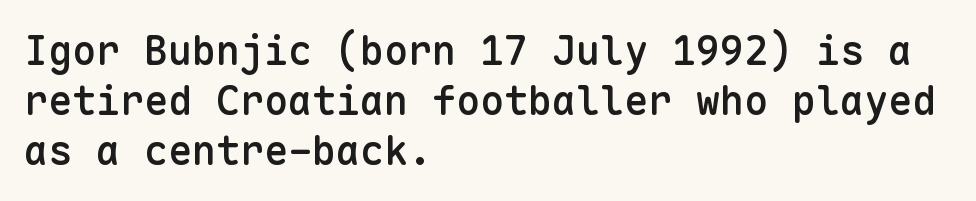
Notice how the stems are strictly vertical — no italics here. How would I describe the line gaps? Plain and ordinary. The face used here is monospaced, like something from a code editor. Classification — sans serif.
